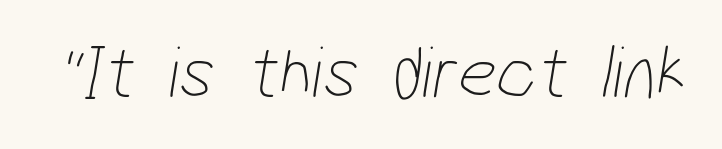
The image shows 75 px thin, condensed sans-serif type; set normal letter spacing, not underlined; low stroke contrast and a medium x-height.
